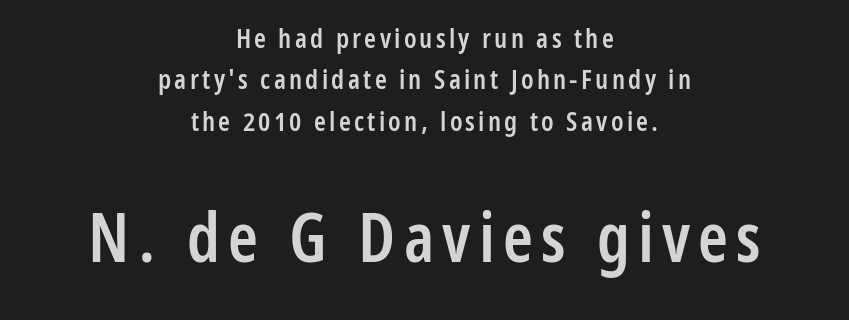
The image shows 68 px semibold, condensed sans-serif type, upright; set centered, normal line spacing (1.53x), not underlined; the second (bottom) block is 2.52x larger; low stroke contrast and a medium x-height.
